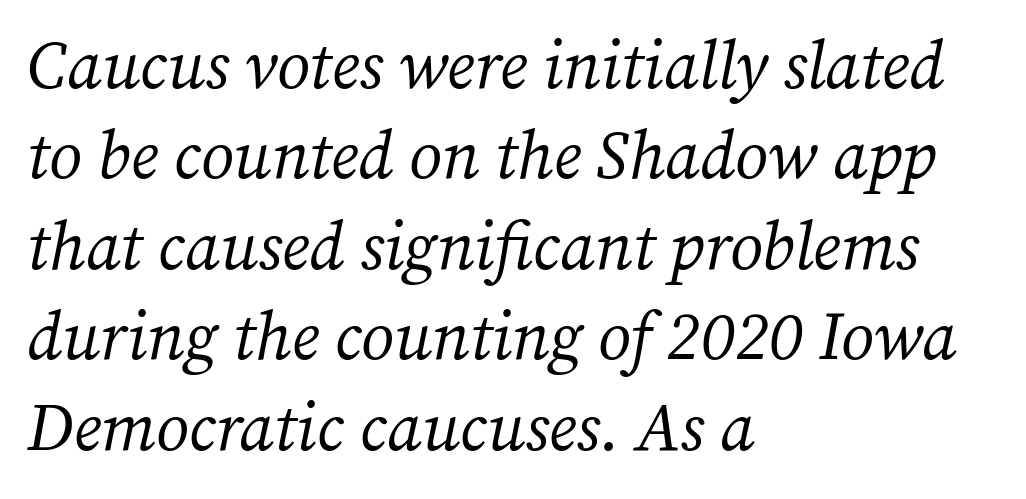
The specimen reads as italic at a glance. The characters display serif detailing at their extremities. Counters stay open thanks to moderate or lighter strokes. Typeset ragged right — the left edge is the straight one.
